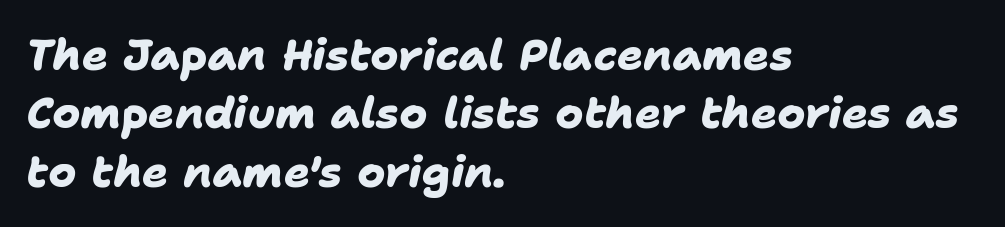
{"serif": "no", "bold": "yes", "weight": "heavy", "width": "normal", "stroke_contrast": "low", "x_height": "medium", "monospaced": "no", "underline": "no", "align": "left", "line_spacing": "normal", "line_spacing_ratio": 1.36, "letter_spacing": "normal", "letter_spacing_em": 0.0, "glyph_px": 43}
